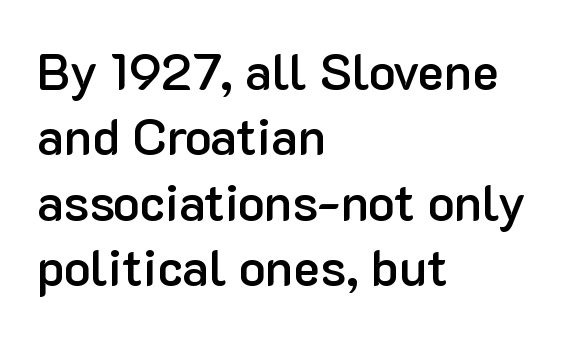
The line-height multiplier appears to be the usual default. The lettering stays uniformly vertical, giving the passage a roman look. Nope, no serifs anywhere on these letters. Horizontally, the lines are justified to the leading edge only. Unmarked baselines from the first word to the last.
